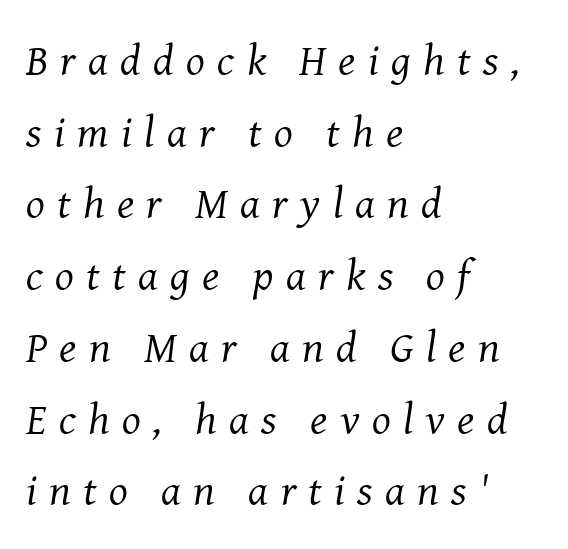
{"serif": "yes", "italic": "yes", "lean": "right", "slant_degrees": 8, "bold": "no", "weight": "regular", "width": "normal", "stroke_contrast": "medium", "x_height": "medium", "monospaced": "no", "underline": "no", "align": "left", "line_spacing": "normal", "line_spacing_ratio": 1.63, "letter_spacing": "wide", "letter_spacing_em": 0.28, "glyph_px": 44}
